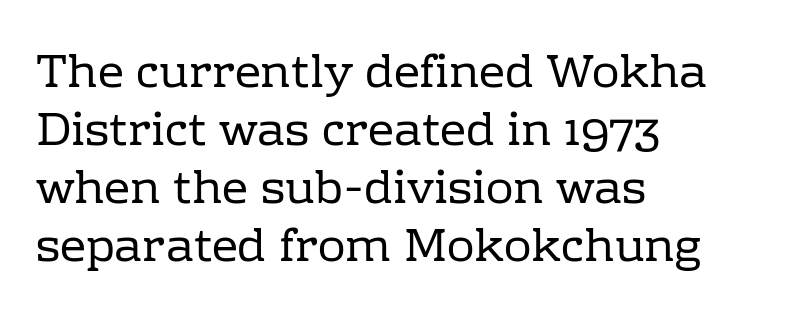
The image shows 46 px regular-weight serif type, upright; set left-aligned, normal line spacing (1.26x), normal letter spacing, not underlined; low stroke contrast and a medium x-height.
